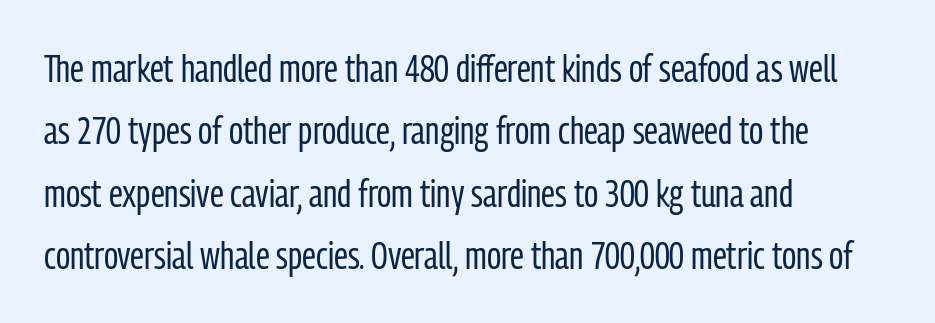
The image shows 39 px regular-weight, condensed sans-serif type, upright; set left-aligned, normal line spacing (1.6x), normal letter spacing, not underlined; low stroke contrast and a medium x-height.
